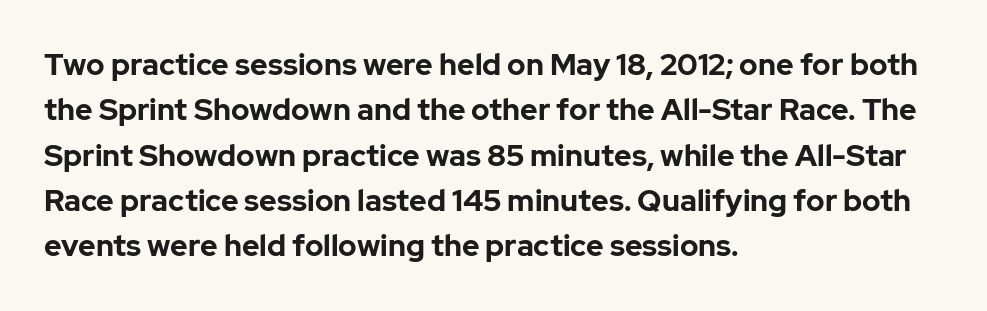
Q: Is the text bold? A: Yes.
Q: Is the text italic (slanted)? A: No, it is upright.
Q: Is the typeface a serif or a sans-serif typeface? A: Sans-serif.
Q: Is the text underlined? A: No.
Q: How is the paragraph aligned? A: Left-aligned.
Q: Is the spacing between letters normal or unusually wide? A: Normal.
Q: Is the spacing between lines tight, normal or loose? A: Normal.
Q: Width (condensed, normal, or wide)? A: Normal.
Q: Stroke contrast? A: Low.
Q: x-height? A: Medium.
Q: Monospaced? A: No.
